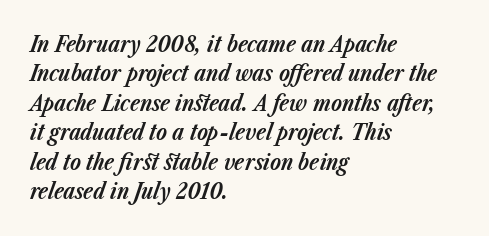
Q: Is the text bold? A: Yes.
Q: Is the text italic (slanted)? A: Yes, it leans right by about 23 degrees.
Q: Is the text underlined? A: No.
Q: How is the paragraph aligned? A: Left-aligned.
Q: Is the spacing between letters normal or unusually wide? A: Normal.
Q: Is the spacing between lines tight, normal or loose? A: Normal.
